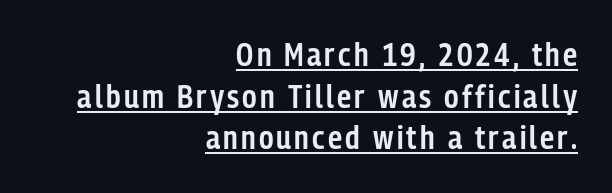
{"serif": "no", "italic": "no", "bold": "semi", "weight": "semibold", "width": "condensed", "stroke_contrast": "low", "x_height": "medium", "monospaced": "no", "underline": "yes", "align": "right", "line_spacing": "normal", "line_spacing_ratio": 1.3, "glyph_px": 32}
